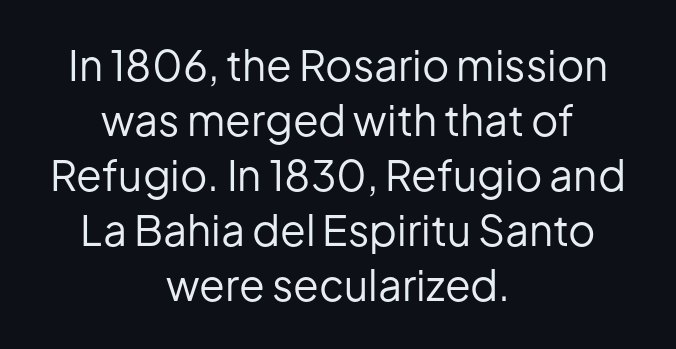
The image shows 42 px regular-weight sans-serif type, upright; set centered, normal line spacing (1.31x), normal letter spacing, not underlined; low stroke contrast and a medium x-height.
